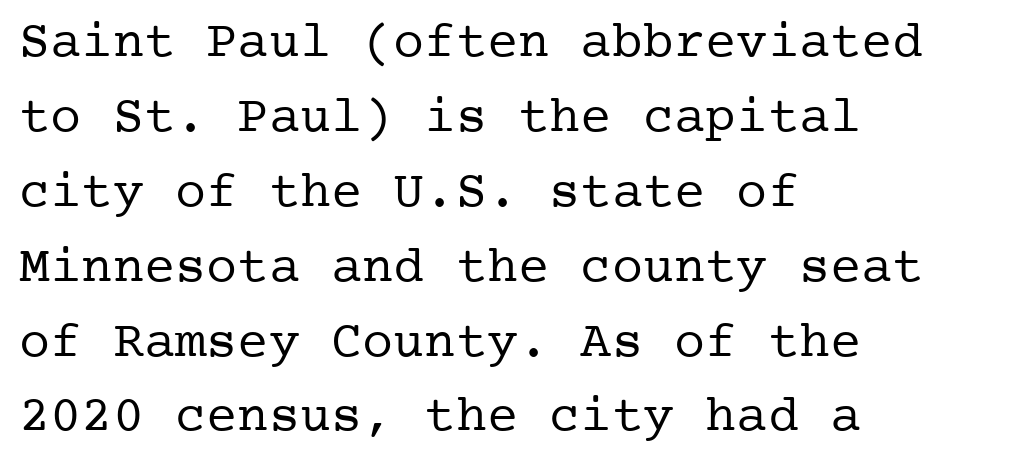
The image shows 52 px regular-weight serif type, upright; set left-aligned, normal line spacing (1.44x), normal letter spacing, not underlined; low stroke contrast and a medium x-height.
